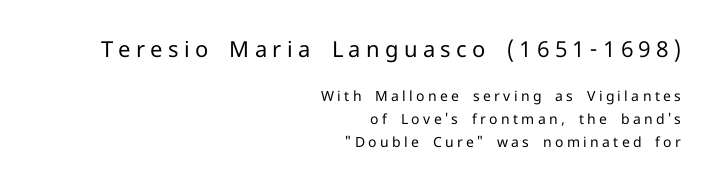
Short note: letters widely spaced. Regarding leading, the lines here are spaced in the standard way. Stems here are at most as thick as an everyday book face. Is the block centered? No — it sits flush against the right margin. Scale decreases going downward across the two blocks.
